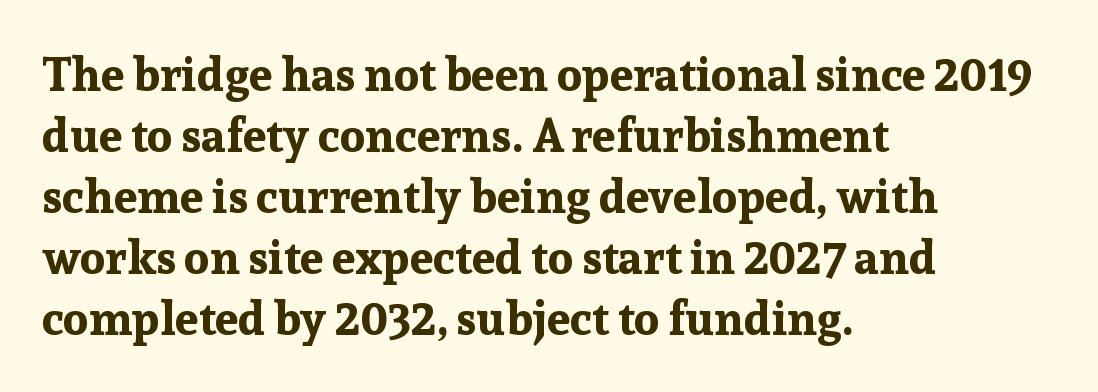
The image shows 47 px bold serif type, upright; set left-aligned, normal line spacing (1.3x), normal letter spacing, not underlined; low stroke contrast and a medium x-height.
